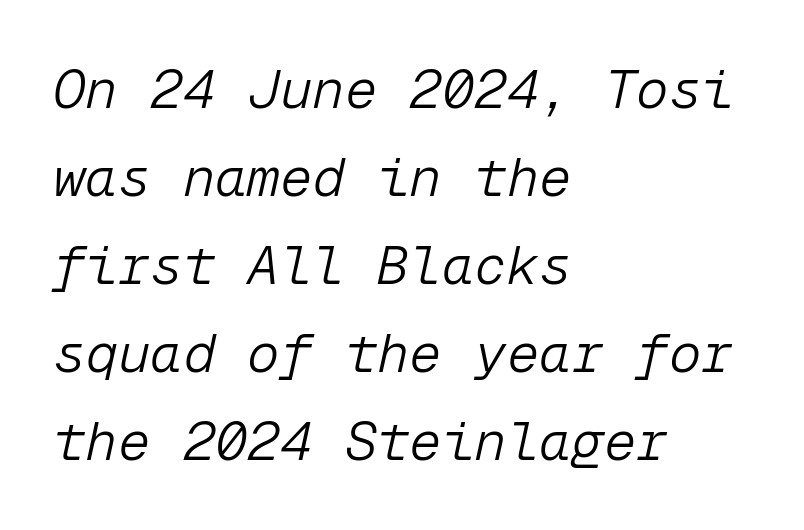
Vertical stems look standard width or narrower in stroke. In CSS terms this would be text-align: left. The gap between lines stays unmarked. Emphasis-style slanted type is in use.
